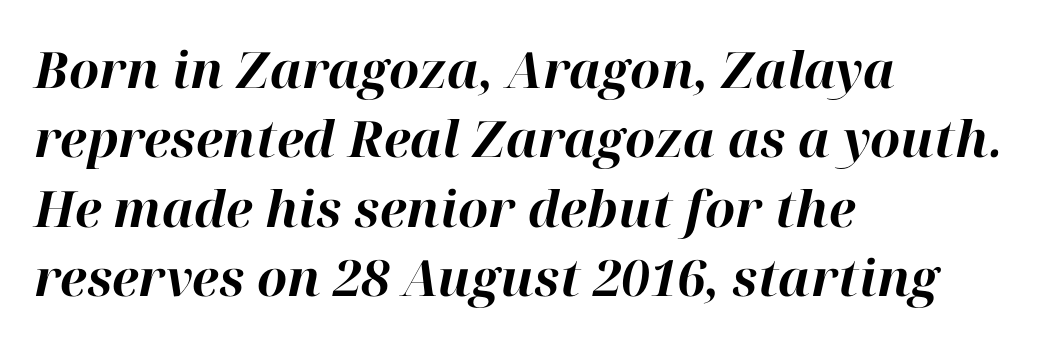
{"italic": "yes", "lean": "right", "slant_degrees": 12, "bold": "yes", "weight": "bold", "width": "normal", "stroke_contrast": "high", "x_height": "medium", "monospaced": "no", "underline": "no", "align": "left", "line_spacing": "normal", "line_spacing_ratio": 1.39, "letter_spacing": "normal", "letter_spacing_em": 0.0, "glyph_px": 50}
